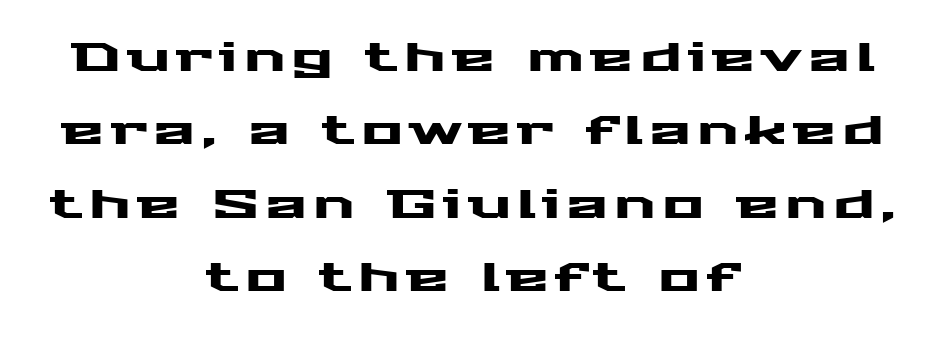
Q: Is the text italic (slanted)? A: No, it is upright.
Q: Is the typeface a serif or a sans-serif typeface? A: Sans-serif.
Q: Is the text underlined? A: No.
Q: How is the paragraph aligned? A: Centered.
Q: Width (condensed, normal, or wide)? A: Wide.
Q: Stroke contrast? A: Medium.
Q: x-height? A: Medium.
Q: Monospaced? A: No.
